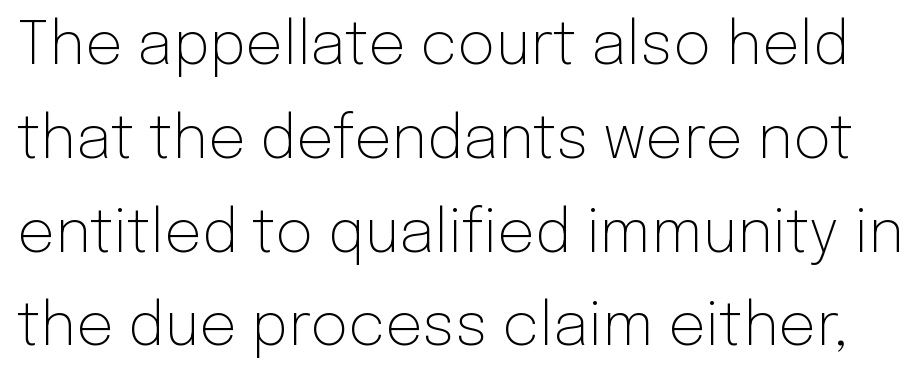
The image shows 59 px light sans-serif type, upright; set normal line spacing (1.59x), normal letter spacing, not underlined; low stroke contrast and a medium x-height.
